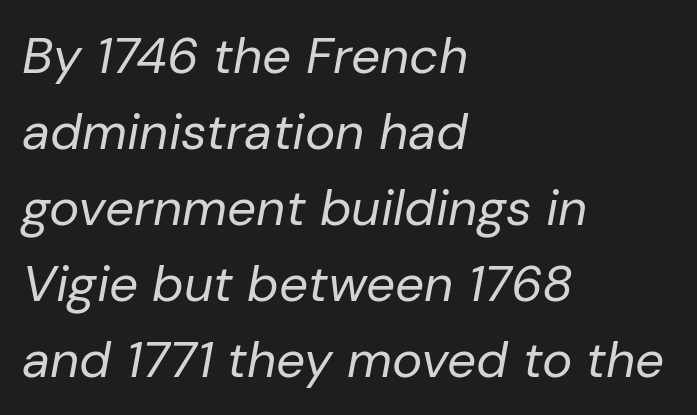
{"italic": "yes", "lean": "right", "slant_degrees": 10, "bold": "no", "weight": "regular", "width": "normal", "stroke_contrast": "low", "x_height": "medium", "monospaced": "no", "underline": "no", "align": "left", "line_spacing": "normal", "line_spacing_ratio": 1.49, "letter_spacing": "normal", "letter_spacing_em": 0.0, "glyph_px": 51}
